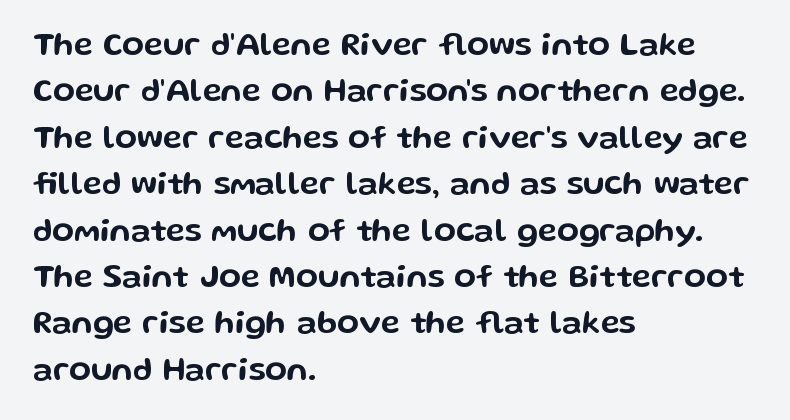
This sample is left-justified, so line endings fall wherever the words run out. Notice how descenders clear the ascenders below comfortably — that's standard leading. Anything drawn beneath the words? Only blank space. The rendering uses natural spacing where letterforms have individual widths.
